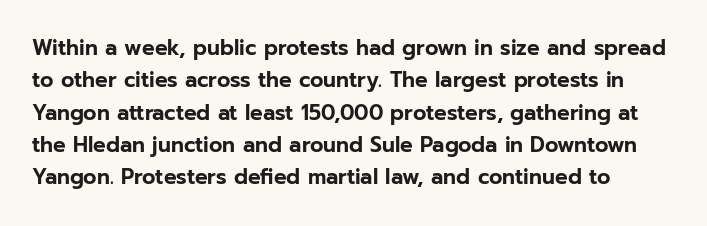
The image shows 21 px text type, upright; set left-aligned, normal line spacing (1.54x), normal letter spacing, not underlined.
